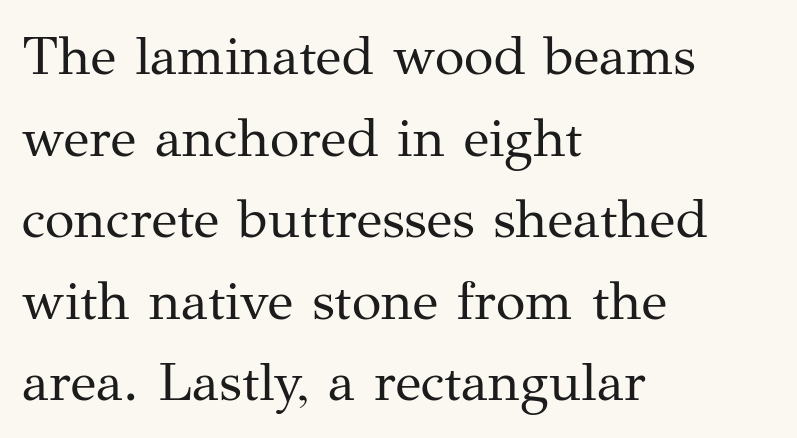
The image shows 54 px regular-weight serif type, upright; set left-aligned, normal line spacing (1.51x), normal letter spacing, not underlined; medium stroke contrast and a medium x-height.
